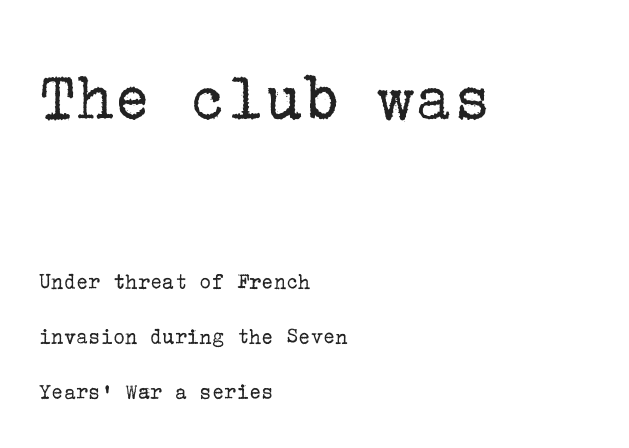
Q: Is the text bold? A: No.
Q: Is the text italic (slanted)? A: No, it is upright.
Q: Is the typeface a serif or a sans-serif typeface? A: Serif.
Q: Is the text underlined? A: No.
Q: How is the paragraph aligned? A: Left-aligned.
Q: Is the spacing between letters normal or unusually wide? A: Normal.
Q: Is the spacing between lines tight, normal or loose? A: Loose.
Q: Which block of text is set in a larger size, the first (top) or the second (bottom)? A: The first (top) one.
Q: Width (condensed, normal, or wide)? A: Normal.
Q: Stroke contrast? A: Low.
Q: x-height? A: Medium.
